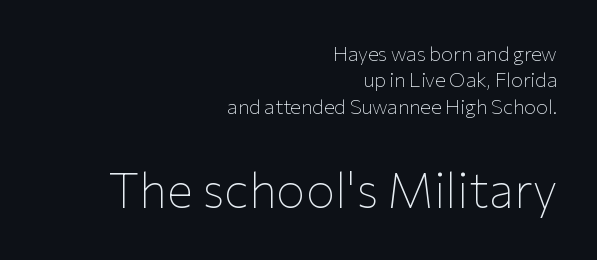
The image shows 49 px thin sans-serif type, upright; set right-aligned, normal line spacing (1.32x), normal letter spacing, not underlined; the second (bottom) block is 2.45x larger; low stroke contrast and a medium x-height.
